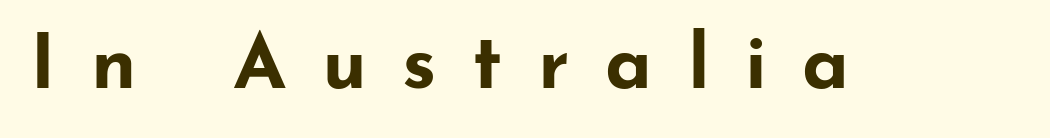
The image shows 77 px bold, wide sans-serif type, upright; set unusually wide letter spacing (+0.46 em), not underlined; low stroke contrast and a small x-height.
